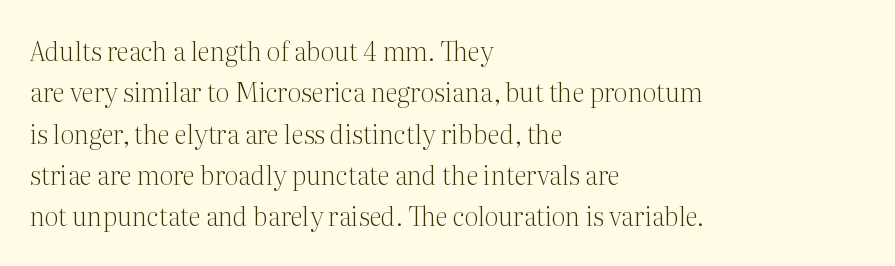
{"italic": "no", "bold": "no", "underline": "no", "align": "left", "line_spacing": "normal", "line_spacing_ratio": 1.59, "letter_spacing": "normal", "letter_spacing_em": 0.0, "glyph_px": 26}
